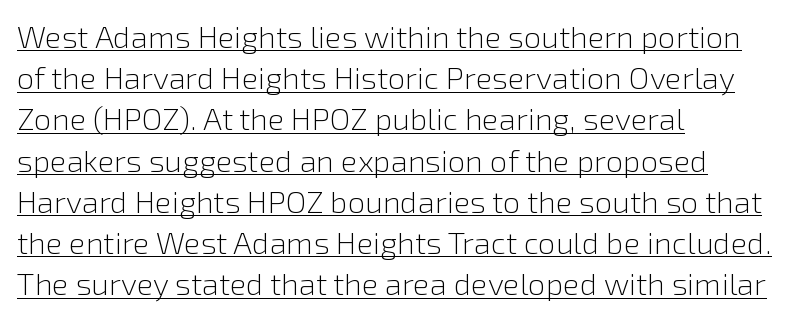
The image shows 31 px light sans-serif type, upright; set left-aligned, normal line spacing (1.33x), normal letter spacing, underlined; low stroke contrast and a medium x-height.
